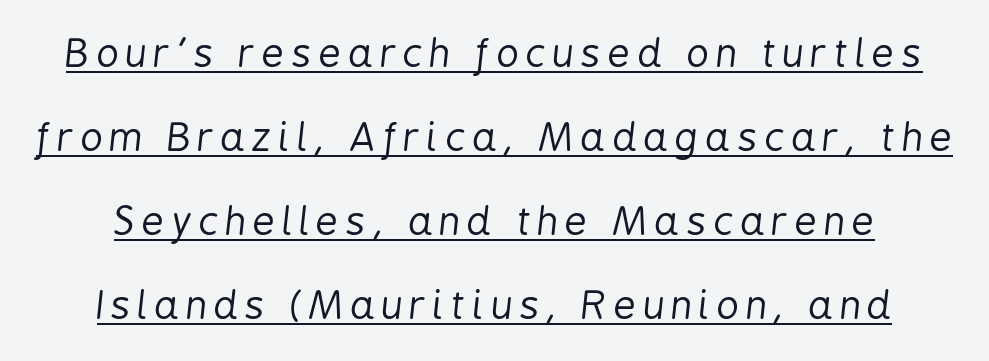
Q: Is the text bold? A: No.
Q: Is the text italic (slanted)? A: Yes, it leans right by about 6 degrees.
Q: Is the text underlined? A: Yes.
Q: Is the spacing between lines tight, normal or loose? A: Loose.
Q: Width (condensed, normal, or wide)? A: Condensed.
Q: Stroke contrast? A: Low.
Q: x-height? A: Medium.
Q: Monospaced? A: No.
